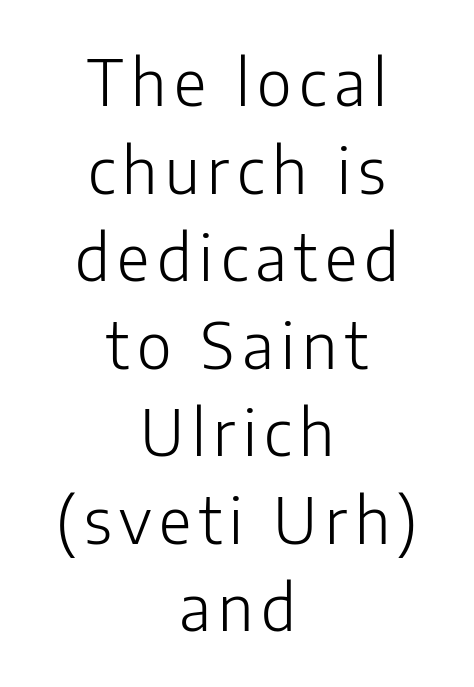
Each letter keeps its own natural width here, so spacing adapts to shape. The type family on display is of the sans-serif kind. The setting favours the middle, as headings and verse often do. No word sits above an underline. Whoever set this chose a conventional vertical rhythm. This sample uses an upright cut, with every glyph sitting square on the baseline.
